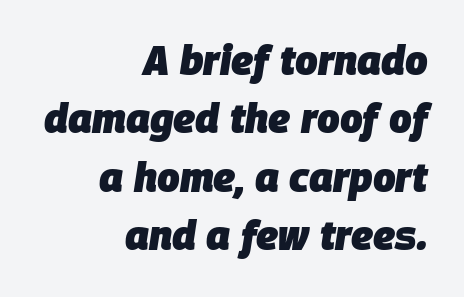
The image shows 40 px heavy type, italic (leaning right); set right-aligned, normal line spacing (1.46x), normal letter spacing, not underlined; low stroke contrast and a large x-height.
